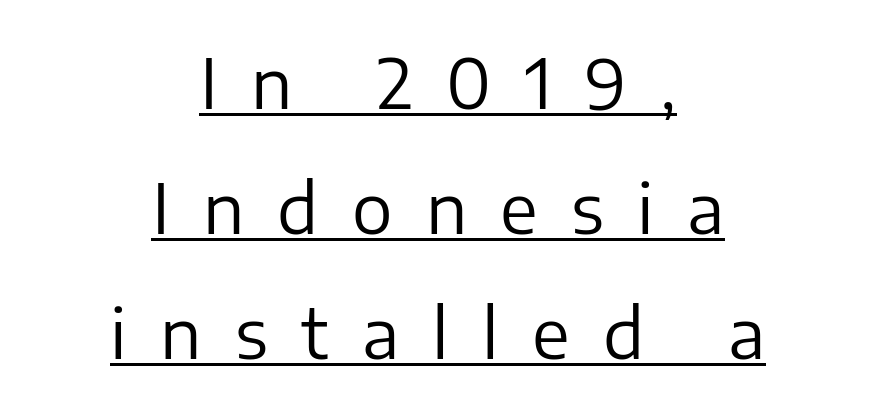
The lettering stays uniformly vertical, giving the passage a roman look. Is the type heavy? It reads as light-to-regular instead. The glyphs are accompanied by a horizontal stroke just below them. You could only call the tracking loose — the letters float apart. Horizontally, the lines are justified to the midpoint only. Note the varied advance widths — an 'i' is clearly narrower than an 'm'.
